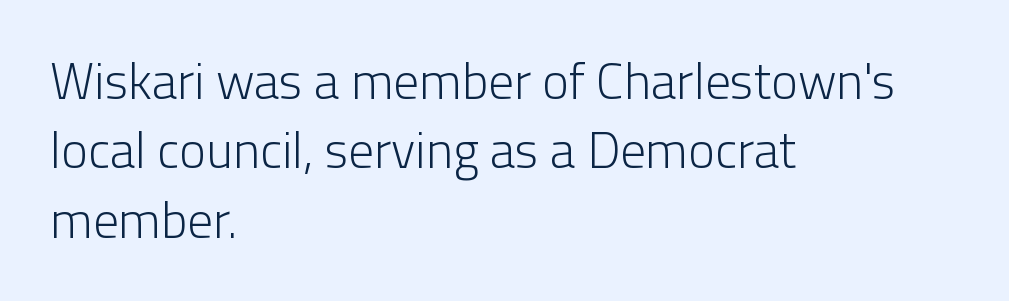
The setting favours the left margin, as ordinary paragraphs usually do. Here the designer chose a conventional face with non-uniform glyph widths. Anything drawn beneath the words? Only blank space. The typeface has the unassuming heft of standard copy or less.
